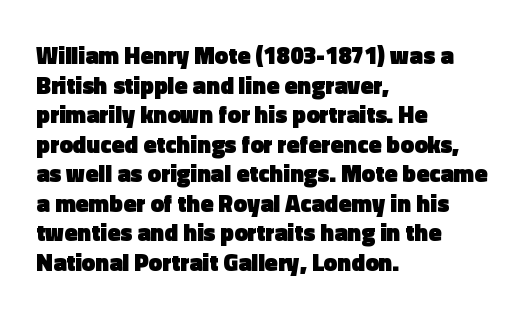
The image shows 24 px bold type, upright; set left-aligned, line spacing 1.23x, normal letter spacing, not underlined.
